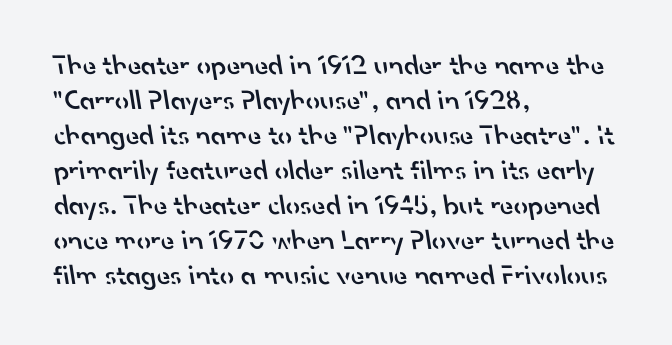
The image shows 28 px semibold sans-serif type; set left-aligned, normal line spacing (1.25x), normal letter spacing, not underlined; low stroke contrast and a small x-height.
